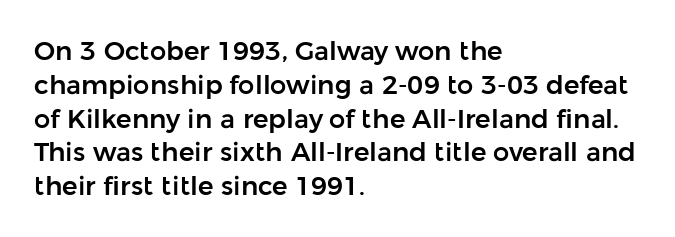
{"italic": "no", "underline": "no", "align": "left", "line_spacing": "normal", "line_spacing_ratio": 1.3, "letter_spacing": "normal", "letter_spacing_em": 0.0, "glyph_px": 26}
